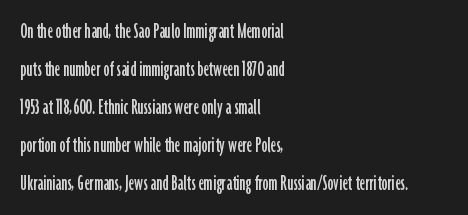
The image shows 24 px text type, upright; set left-aligned, normal line spacing (1.58x), normal letter spacing, not underlined.
